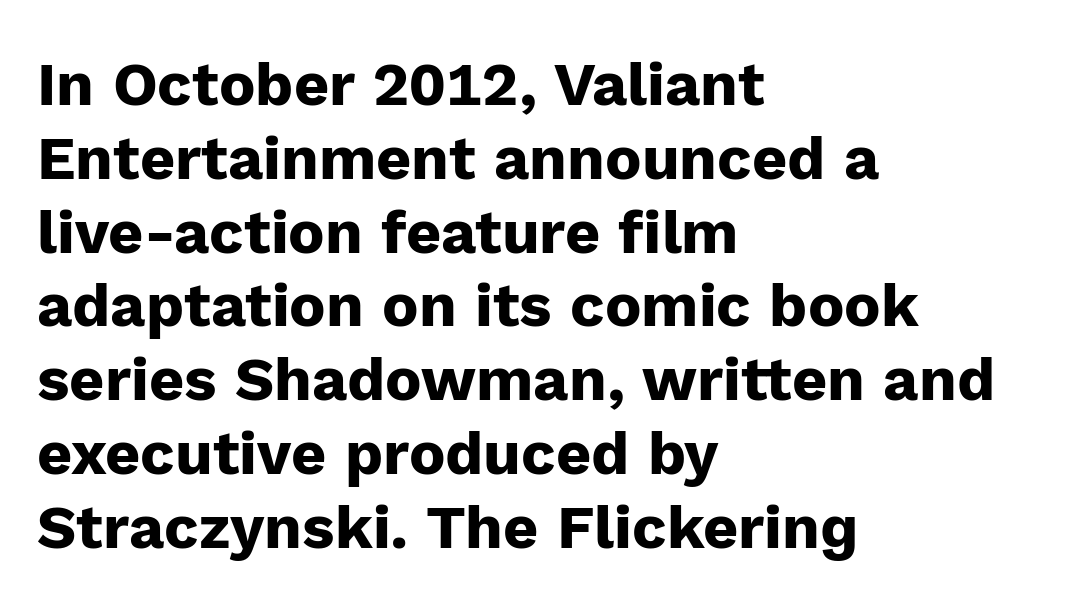
A typesetter would call this zero additional tracking. The space beneath each line is pristine and unruled. The paragraph shown leans on its left margin. Typographically, this falls in the sans-serif category. Set as a true bold cut, around the 700 mark.
